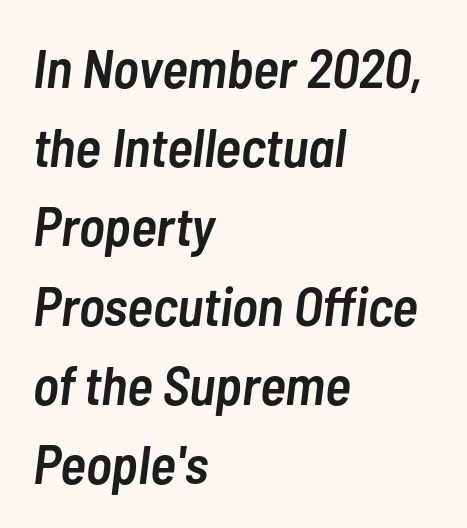
{"italic": "yes", "lean": "right", "slant_degrees": 7, "bold": "semi", "weight": "semibold", "width": "condensed", "stroke_contrast": "low", "x_height": "medium", "monospaced": "no", "underline": "no", "align": "left", "line_spacing": "normal", "line_spacing_ratio": 1.44, "letter_spacing": "normal", "letter_spacing_em": 0.0, "glyph_px": 55}
